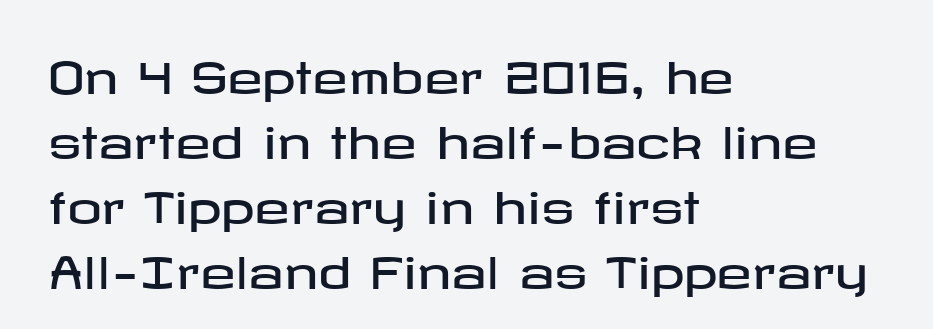
Has an underline been added? It has not. These lines sit exactly where default settings would place them. Is this a sans? Yes — the strokes have no serifs. The passage is arranged the way most books set body copy — flush left. Does the lettering tilt? It doesn't — this is upright.
